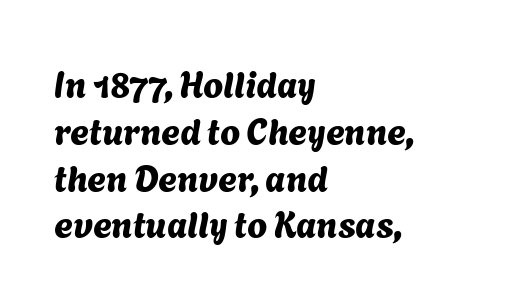
The block of text has a typical density, with ordinary space between rows. The rendering uses natural spacing where letterforms have individual widths. A student would call this left alignment; a typographer would say flush left, rag right. Check where the strokes stop: nothing finishes them off — pure sans. Letter spacing: default.
